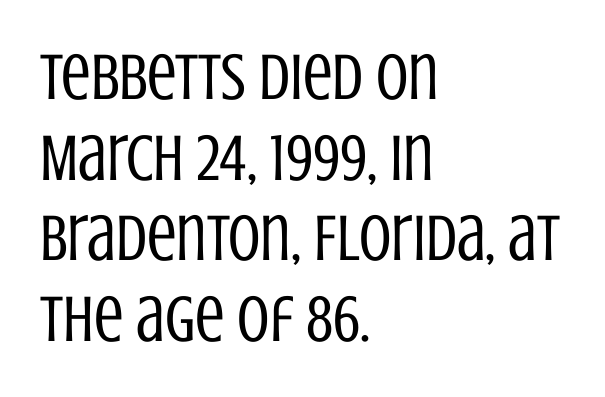
Quick note: not italic, upright. A sans-serif font was chosen for this passage. Caption: standard tracking, unaltered. Note the varied advance widths — an 'i' is clearly narrower than an 'm'. Plain, unruled lines of type. Is this a heavy cut? Hardly; it is regular or lighter.
